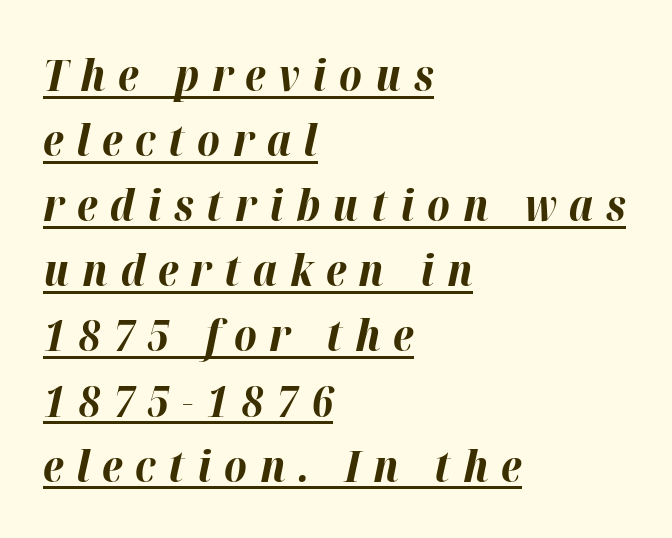
{"italic": "yes", "lean": "right", "slant_degrees": 12, "bold": "yes", "weight": "bold", "width": "normal", "stroke_contrast": "high", "x_height": "medium", "monospaced": "no", "underline": "yes", "align": "left", "line_spacing": "normal", "line_spacing_ratio": 1.48, "letter_spacing": "wide", "letter_spacing_em": 0.29, "glyph_px": 44}
